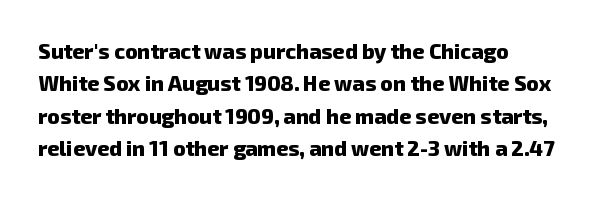
Q: Is the text bold? A: Yes.
Q: Is the text underlined? A: No.
Q: Is the spacing between letters normal or unusually wide? A: Normal.
Q: Is the spacing between lines tight, normal or loose? A: Normal.
